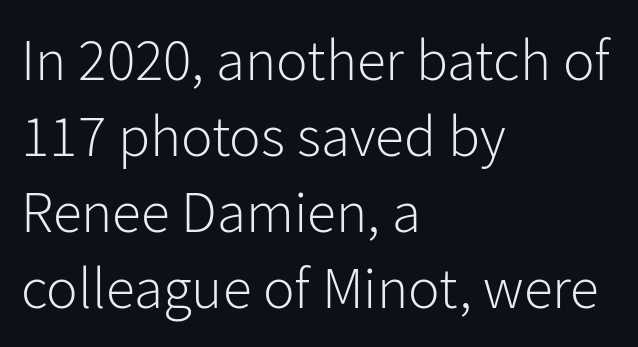
{"serif": "no", "italic": "no", "bold": "no", "weight": "light", "width": "normal", "stroke_contrast": "low", "x_height": "medium", "monospaced": "no", "underline": "no", "align": "left", "line_spacing": "normal", "line_spacing_ratio": 1.29, "letter_spacing": "normal", "letter_spacing_em": 0.0, "glyph_px": 59}
